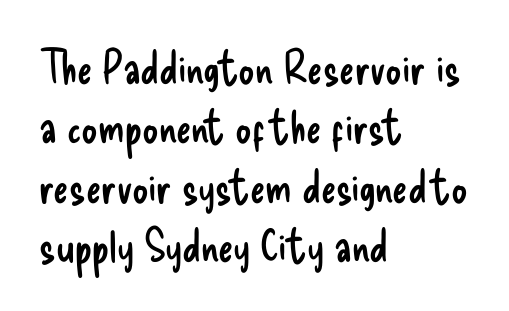
{"serif": "no", "italic": "no", "bold": "no", "weight": "regular", "width": "condensed", "stroke_contrast": "low", "x_height": "small", "monospaced": "no", "underline": "no", "align": "left", "line_spacing": "normal", "line_spacing_ratio": 1.32, "letter_spacing": "normal", "letter_spacing_em": 0.0, "glyph_px": 45}
